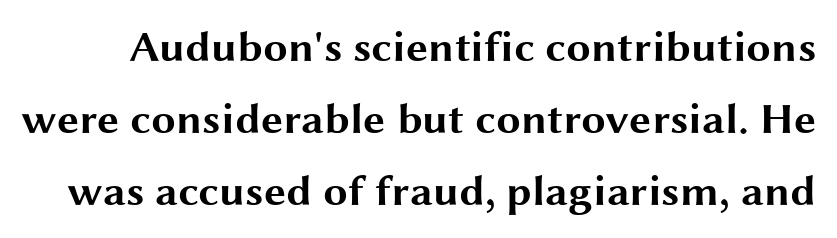
{"serif": "no", "italic": "no", "bold": "yes", "weight": "bold", "width": "wide", "stroke_contrast": "medium", "x_height": "medium", "monospaced": "no", "underline": "no", "line_spacing": "normal", "line_spacing_ratio": 1.64, "letter_spacing": "normal", "letter_spacing_em": 0.0, "glyph_px": 44}
